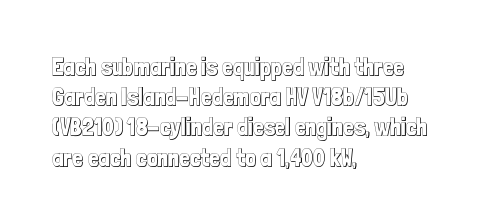
Leading: standard. Ascenders rise straight up at ninety degrees. The text block is weighted toward the left margin, trailing off unevenly rightward. Default kerning and tracking; the words read as compact shapes. Underlining? Definitely not there.
